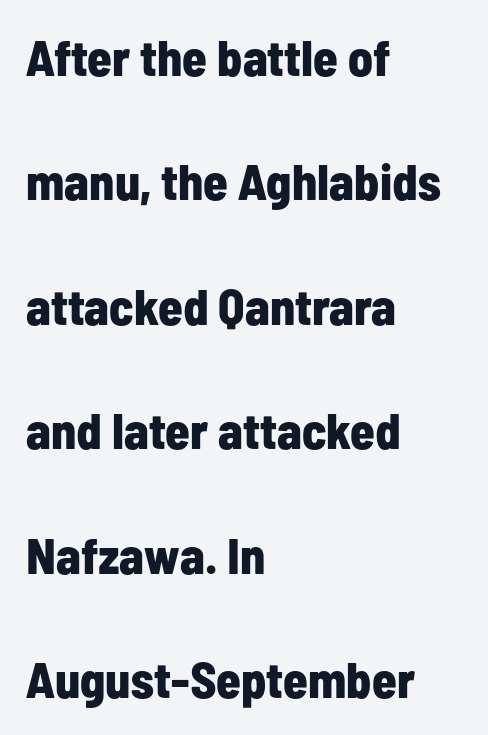
Q: Is the text bold? A: Yes.
Q: Is the text italic (slanted)? A: No, it is upright.
Q: Is the typeface a serif or a sans-serif typeface? A: Sans-serif.
Q: Is the text underlined? A: No.
Q: How is the paragraph aligned? A: Left-aligned.
Q: Is the spacing between letters normal or unusually wide? A: Normal.
Q: Is the spacing between lines tight, normal or loose? A: Loose.
Q: Width (condensed, normal, or wide)? A: Condensed.
Q: Stroke contrast? A: Low.
Q: x-height? A: Medium.
Q: Monospaced? A: No.
